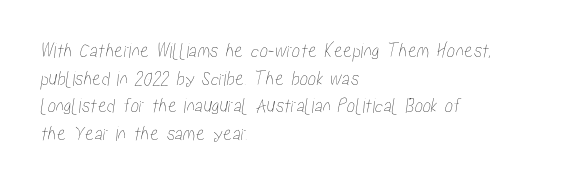
Q: Is the text underlined? A: No.
Q: How is the paragraph aligned? A: Left-aligned.
Q: Is the spacing between letters normal or unusually wide? A: Normal.
Q: Is the spacing between lines tight, normal or loose? A: Normal.
